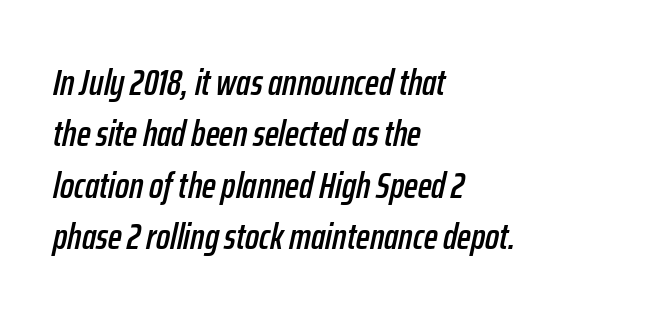
{"italic": "yes", "lean": "right", "slant_degrees": 12, "width": "condensed", "stroke_contrast": "low", "x_height": "medium", "monospaced": "no", "underline": "no", "align": "left", "line_spacing": "normal", "line_spacing_ratio": 1.39, "letter_spacing": "normal", "letter_spacing_em": 0.0, "glyph_px": 37}
